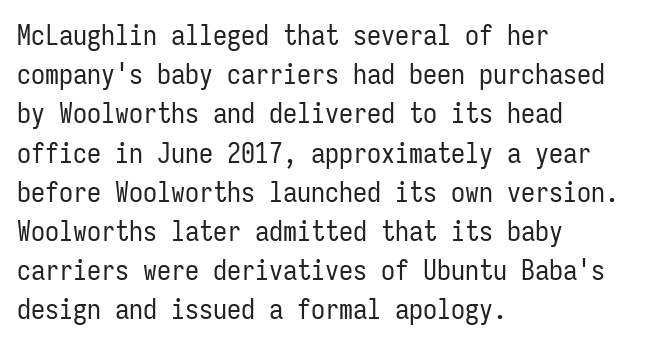
The image shows 28 px regular-weight, condensed sans-serif type, upright, monospaced; set left-aligned, normal line spacing (1.4x), normal letter spacing, not underlined; low stroke contrast and a medium x-height.
